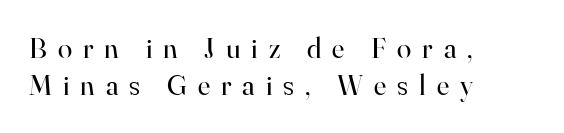
The image shows 29 px regular-weight serif type, upright; set left-aligned, normal line spacing (1.28x), unusually wide letter spacing (+0.38 em), not underlined; high stroke contrast and a small x-height.
